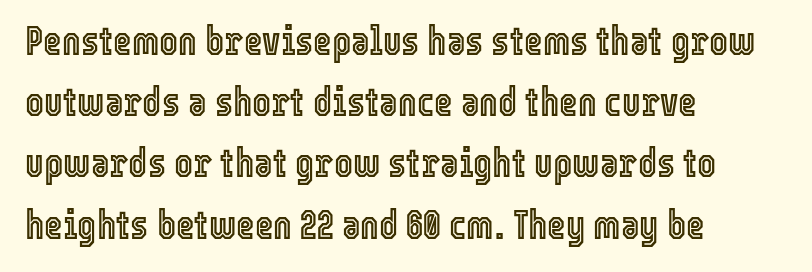
{"italic": "no", "width": "condensed", "x_height": "medium", "monospaced": "no", "underline": "no", "align": "left", "line_spacing": "normal", "line_spacing_ratio": 1.53, "letter_spacing": "normal", "letter_spacing_em": 0.0, "glyph_px": 40}
